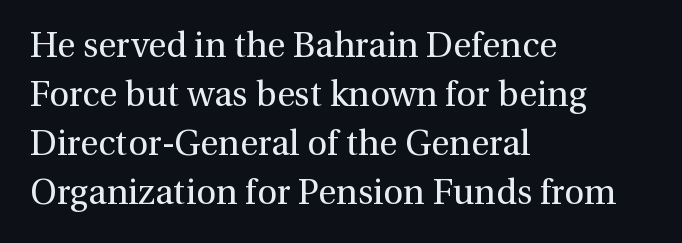
The image shows 35 px regular-weight serif type, upright; set left-aligned, normal line spacing (1.4x), normal letter spacing, not underlined; medium stroke contrast and a medium x-height.
